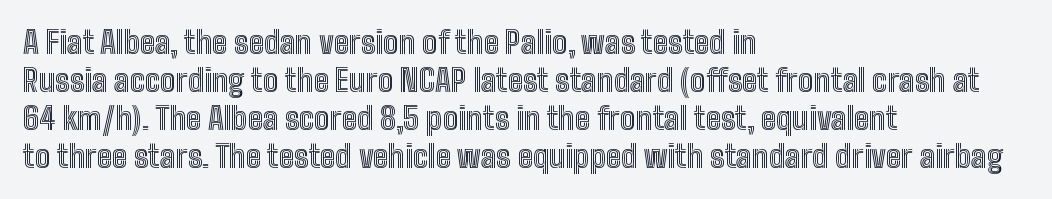
The image shows 31 px condensed type, upright; set left-aligned, line spacing 1.23x, normal letter spacing, not underlined; a medium x-height.
